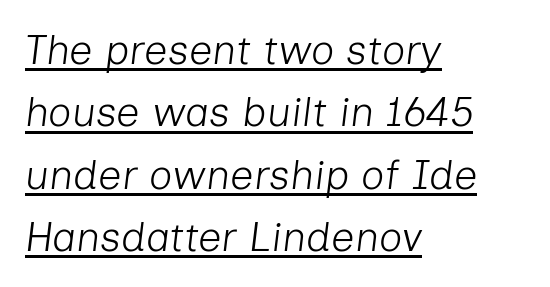
In terms of letterspacing, this is plain default setting. The passage shown is not bold in any degree. The vertical gap from one line to the next is medium. This is oblique type, the kind used for emphasis or titles. Left-aligned paragraph, ragged on the right.
